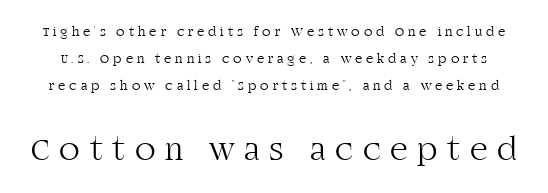
The image shows 34 px light serif type, upright; set loose line spacing (1.92x), unusually wide letter spacing (+0.28 em), not underlined; the second (bottom) block is 2.43x larger; high stroke contrast and a large x-height.
